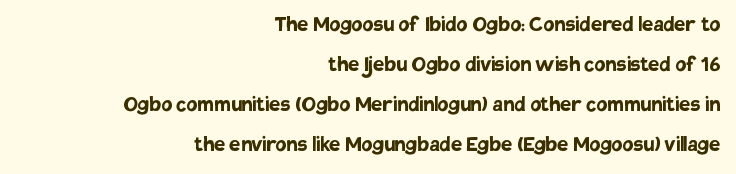
{"italic": "no", "bold": "yes", "underline": "no", "align": "right", "line_spacing": "normal", "line_spacing_ratio": 1.6, "letter_spacing": "normal", "letter_spacing_em": 0.0, "glyph_px": 25}
